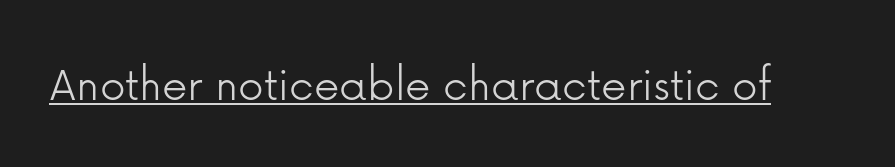
Does the lettering tilt? It doesn't — this is upright. Bold? No — there's no thickening of the strokes. Each letter keeps its own natural width here, so spacing adapts to shape. Look at the tracking — it's just the regular setting, nothing added.
